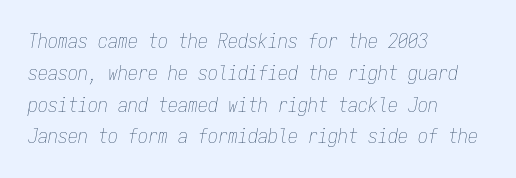
Q: Is the text bold? A: No.
Q: Is the text italic (slanted)? A: Yes, it leans right by about 9 degrees.
Q: Is the text underlined? A: No.
Q: How is the paragraph aligned? A: Left-aligned.
Q: Is the spacing between letters normal or unusually wide? A: Normal.
Q: Is the spacing between lines tight, normal or loose? A: Normal.
